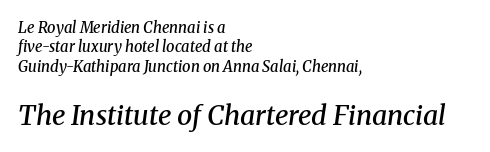
Q: Is the text bold? A: Semi-bold.
Q: Is the text italic (slanted)? A: Yes, it leans right by about 8 degrees.
Q: Is the text underlined? A: No.
Q: How is the paragraph aligned? A: Left-aligned.
Q: Is the spacing between letters normal or unusually wide? A: Normal.
Q: Is the spacing between lines tight, normal or loose? A: Normal.
Q: Which block of text is set in a larger size, the first (top) or the second (bottom)? A: The second (bottom) one.
